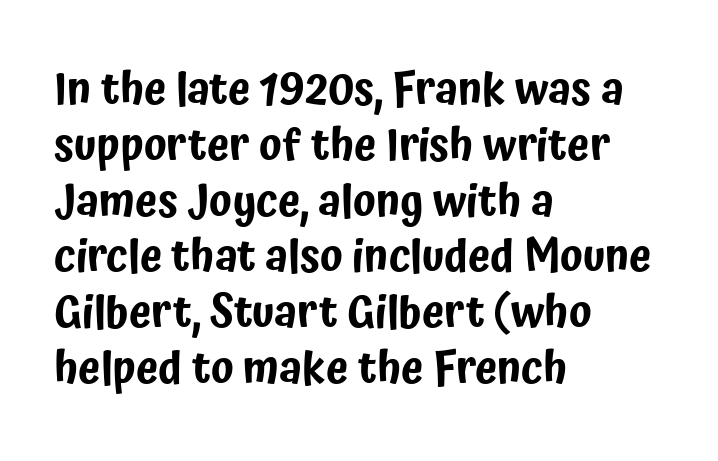
The letters sit at their default tracking, neither squeezed nor spread. The lettering holds an erect, upright posture throughout. The ragged edge is on the right, which tells us the setting is flush left. The glyphs are unaccompanied by any horizontal stroke below them. The passage shown is typed in a proportional face where columns would drift. Look at the bottom of the vertical strokes: they stop flat, with no serifs.
